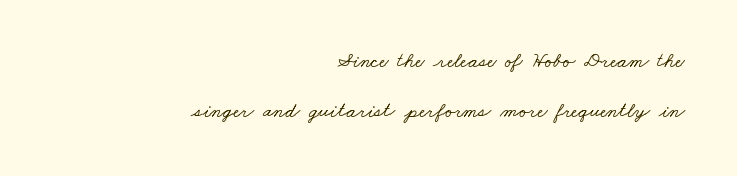
The setting favours the right margin, as signatures and pull-quotes sometimes do. The string is rendered with underlining switched off. Reading down the column, the eye jumps a long way to each next line. The letters sit at their default tracking, neither squeezed nor spread.
